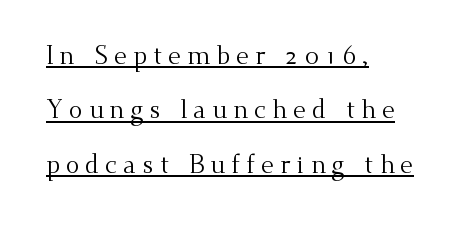
The image shows 25 px text type, upright; set left-aligned, loose line spacing (2.18x), unusually wide letter spacing (+0.25 em), underlined.
